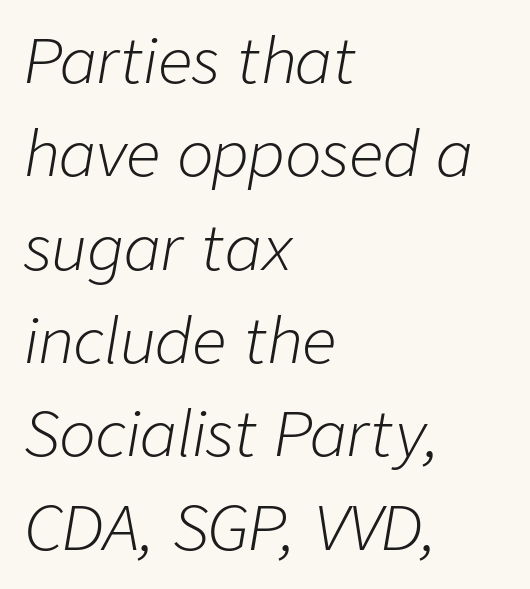
The image shows 61 px light type, italic (leaning right); set left-aligned, normal line spacing (1.53x), normal letter spacing, not underlined; low stroke contrast and a medium x-height.
